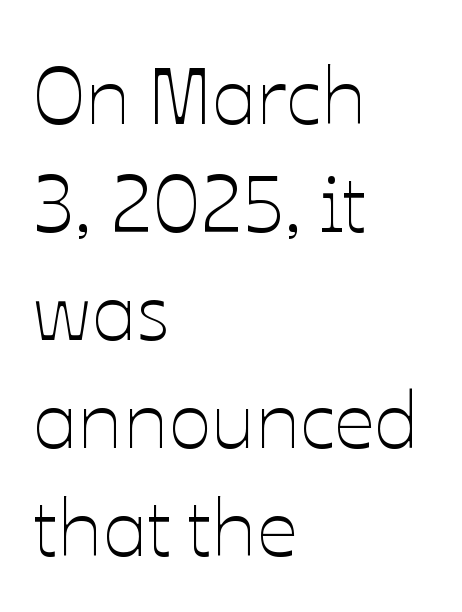
The image shows 80 px thin type, upright; set left-aligned, normal line spacing (1.35x), normal letter spacing, not underlined; low stroke contrast and a medium x-height.
